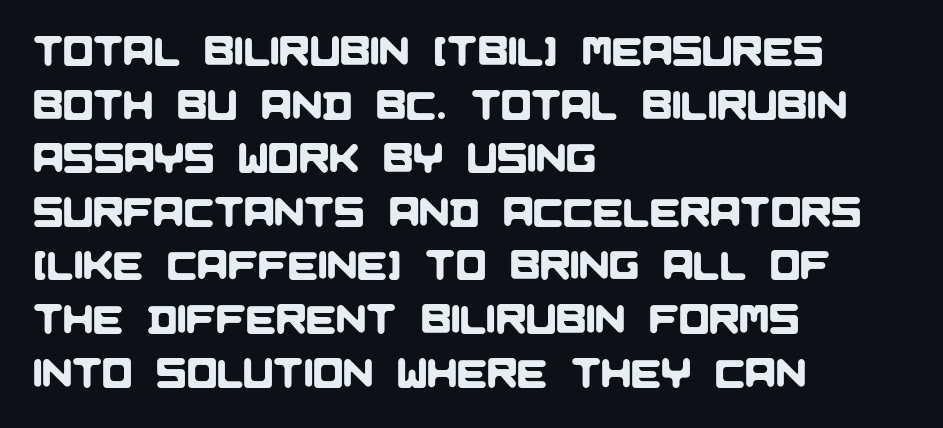
Q: Is the typeface a serif or a sans-serif typeface? A: Sans-serif.
Q: Is the text underlined? A: No.
Q: How is the paragraph aligned? A: Left-aligned.
Q: Is the spacing between letters normal or unusually wide? A: Normal.
Q: Is the spacing between lines tight, normal or loose? A: Normal.
Q: Width (condensed, normal, or wide)? A: Normal.
Q: Stroke contrast? A: Low.
Q: x-height? A: Large.
Q: Monospaced? A: No.
